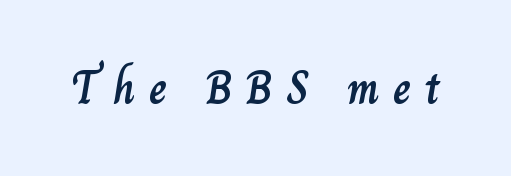
Q: Is the text italic (slanted)? A: Yes.
Q: Is the text underlined? A: No.
Q: Is the spacing between letters normal or unusually wide? A: Unusually wide.
Q: Width (condensed, normal, or wide)? A: Normal.
Q: Stroke contrast? A: Low.
Q: x-height? A: Small.
Q: Monospaced? A: No.
